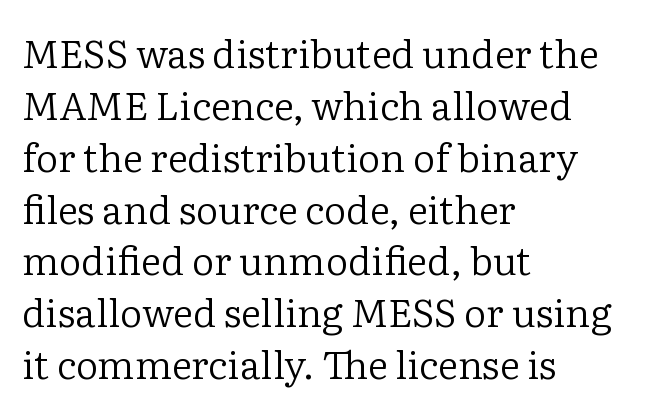
The image shows 39 px regular-weight serif type, upright; set left-aligned, normal line spacing (1.33x), normal letter spacing, not underlined; low stroke contrast and a medium x-height.
